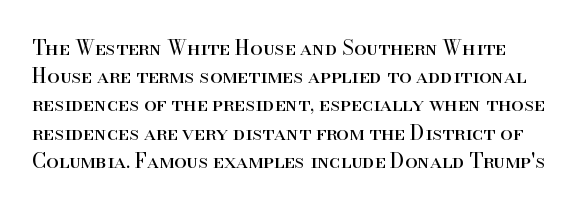
{"italic": "no", "bold": "no", "underline": "no", "line_spacing": "normal", "line_spacing_ratio": 1.41, "letter_spacing": "normal", "letter_spacing_em": 0.0, "glyph_px": 20}
